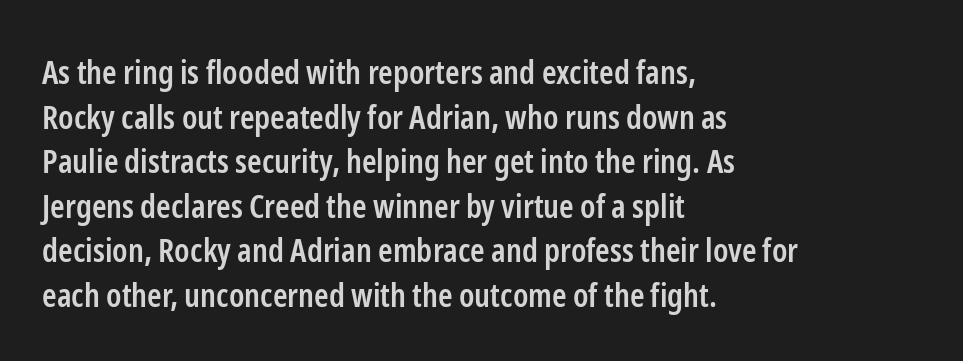
A student would call this left alignment; a typographer would say flush left, rag right. The typesetting leans somewhat heavy: a semibold. Tall strokes in this sample are plumb rather than angled. Standard letterfit; no display-style spreading of the glyphs. Honestly, the row spacing looks completely unremarkable.
